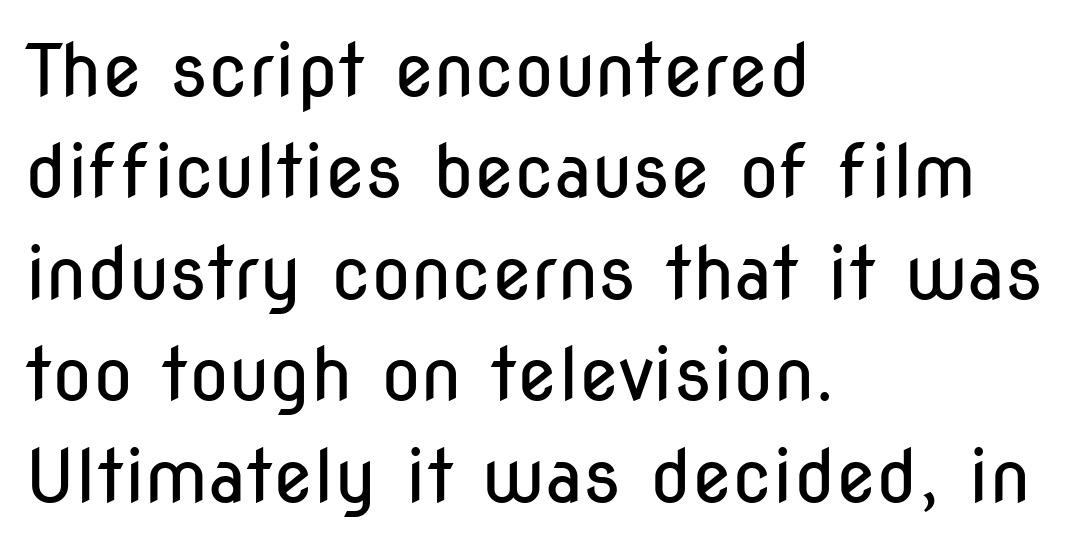
{"serif": "no", "italic": "no", "bold": "no", "weight": "regular", "width": "condensed", "stroke_contrast": "low", "x_height": "medium", "monospaced": "no", "underline": "no", "align": "left", "line_spacing": "normal", "line_spacing_ratio": 1.39, "letter_spacing": "normal", "letter_spacing_em": 0.0, "glyph_px": 73}
